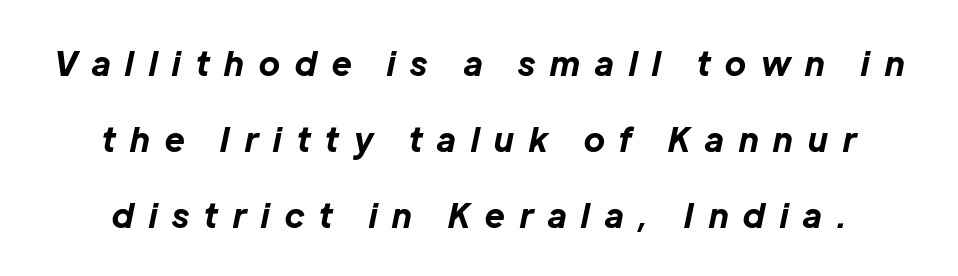
The letters are spread apart with noticeably loose tracking. A full-strength bold gives these letters their thick strokes. The glyphs look as if they've been sheared to an angle. Descenders hang freely into open space.
